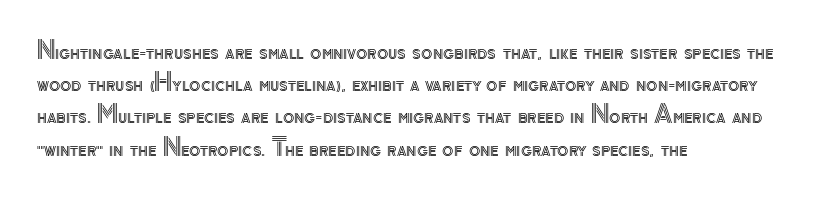
Q: Is the text italic (slanted)? A: No, it is upright.
Q: Is the text underlined? A: No.
Q: How is the paragraph aligned? A: Left-aligned.
Q: Is the spacing between letters normal or unusually wide? A: Normal.
Q: Is the spacing between lines tight, normal or loose? A: Normal.
